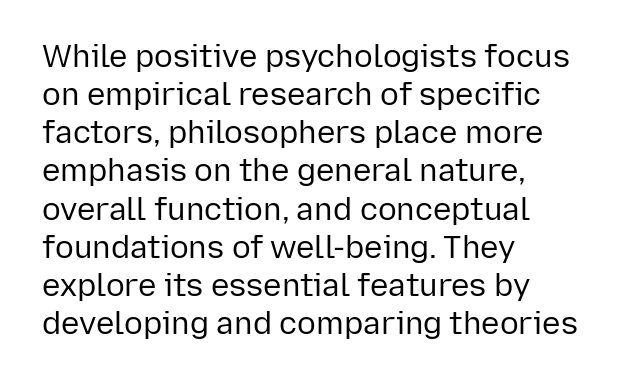
Q: Is the text bold? A: No.
Q: Is the text italic (slanted)? A: No, it is upright.
Q: Is the typeface a serif or a sans-serif typeface? A: Sans-serif.
Q: Is the text underlined? A: No.
Q: How is the paragraph aligned? A: Left-aligned.
Q: Is the spacing between letters normal or unusually wide? A: Normal.
Q: Width (condensed, normal, or wide)? A: Normal.
Q: Stroke contrast? A: Low.
Q: x-height? A: Medium.
Q: Monospaced? A: No.
